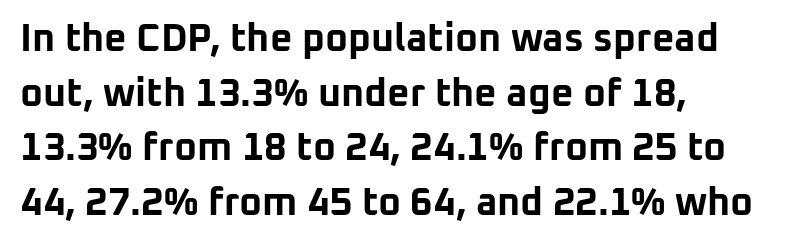
The face used here is proportionally spaced, like ordinary book or web type. The ragged edge is on the right, which tells us the setting is flush left. The rendering uses a moderate line-height, typical for paragraphs. Note: no serifs on the glyphs.
